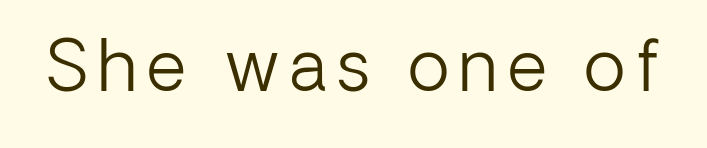
Q: Is the text bold? A: No.
Q: Is the text italic (slanted)? A: No, it is upright.
Q: Is the typeface a serif or a sans-serif typeface? A: Sans-serif.
Q: Is the text underlined? A: No.
Q: Width (condensed, normal, or wide)? A: Normal.
Q: Stroke contrast? A: Low.
Q: x-height? A: Medium.
Q: Monospaced? A: No.
